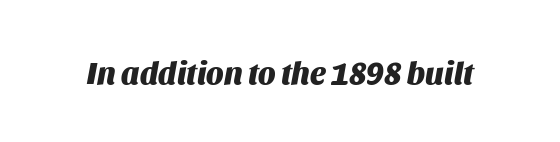
The passage shown leans; its letterforms are oblique. Underline: absent. Summary of weight: heavy, a full bold. Caption: standard tracking, unaltered.
